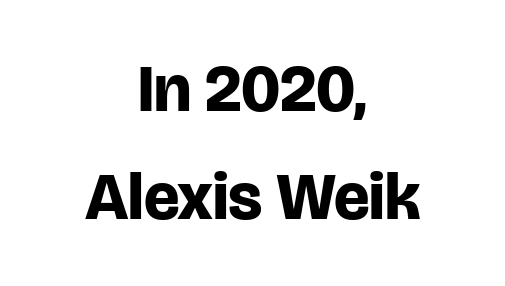
{"serif": "no", "italic": "no", "bold": "yes", "weight": "bold", "width": "normal", "stroke_contrast": "low", "x_height": "large", "monospaced": "no", "underline": "no", "align": "center", "line_spacing": "normal", "line_spacing_ratio": 1.63, "letter_spacing": "normal", "letter_spacing_em": 0.0, "glyph_px": 66}
